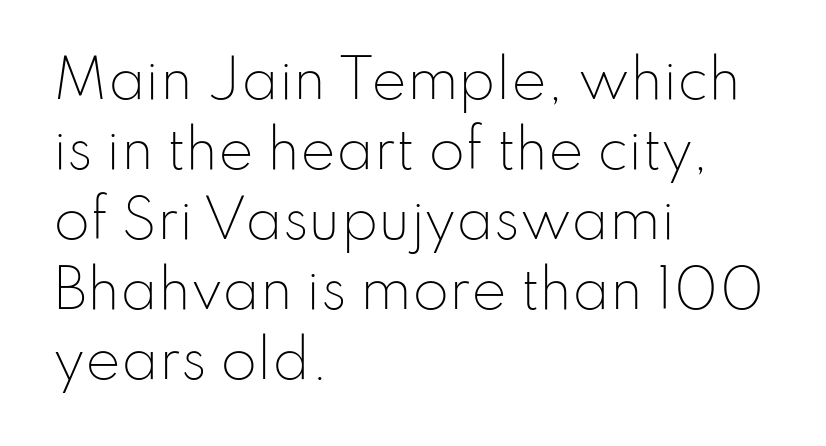
{"serif": "no", "italic": "no", "bold": "no", "weight": "light", "width": "normal", "stroke_contrast": "low", "x_height": "small", "monospaced": "no", "underline": "no", "align": "left", "line_spacing": "normal", "line_spacing_ratio": 1.32, "letter_spacing": "normal", "letter_spacing_em": 0.0, "glyph_px": 53}
